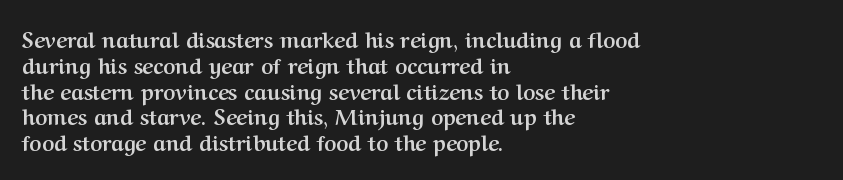
The image shows 21 px bold type, upright; set left-aligned, line spacing 1.23x, normal letter spacing, not underlined.
